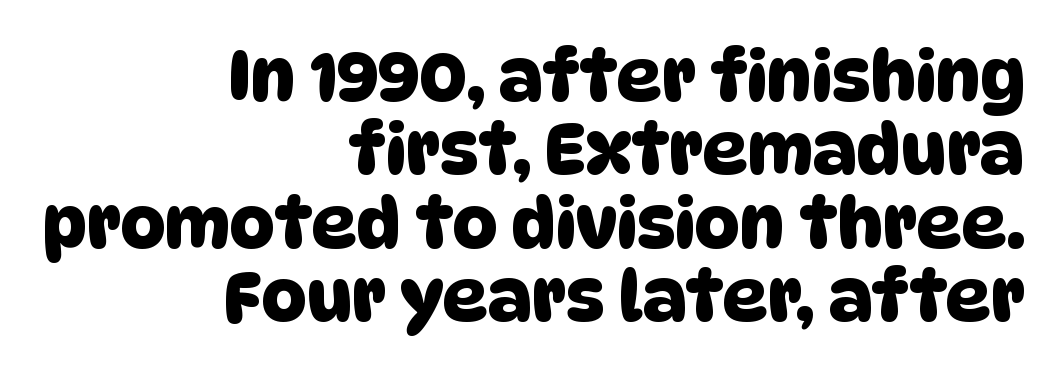
Q: Is the typeface a serif or a sans-serif typeface? A: Sans-serif.
Q: Is the text underlined? A: No.
Q: How is the paragraph aligned? A: Right-aligned.
Q: Is the spacing between letters normal or unusually wide? A: Normal.
Q: Is the spacing between lines tight, normal or loose? A: Tight.
Q: Width (condensed, normal, or wide)? A: Normal.
Q: Stroke contrast? A: Low.
Q: x-height? A: Large.
Q: Monospaced? A: No.
